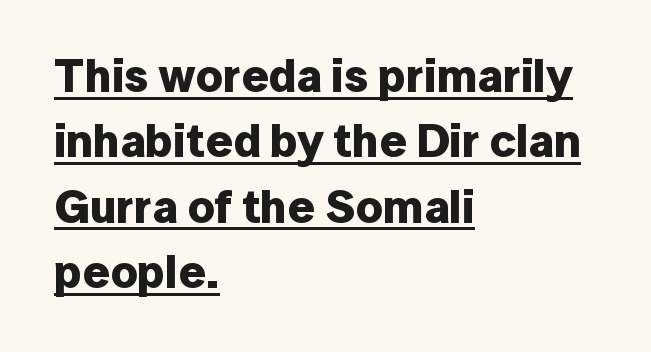
The image shows 47 px bold sans-serif type, upright; set left-aligned, normal line spacing (1.39x), normal letter spacing, underlined; low stroke contrast and a medium x-height.
